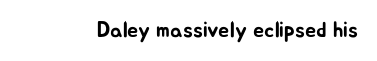
Q: Is the text italic (slanted)? A: No, it is upright.
Q: Is the text underlined? A: No.
Q: Is the spacing between letters normal or unusually wide? A: Normal.
